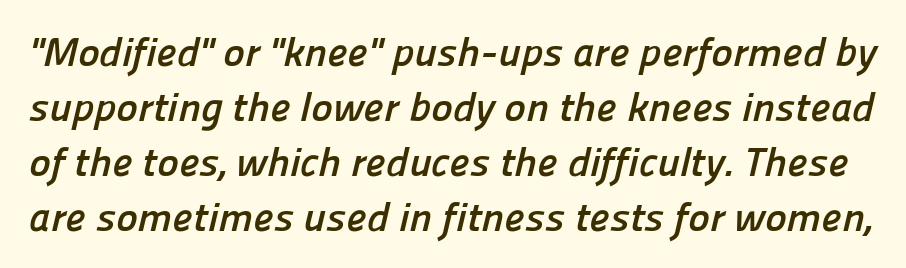
{"serif": "no", "bold": "yes", "weight": "semibold", "width": "normal", "stroke_contrast": "low", "x_height": "medium", "monospaced": "no", "underline": "no", "line_spacing": "normal", "line_spacing_ratio": 1.34, "letter_spacing": "normal", "letter_spacing_em": 0.0, "glyph_px": 41}
